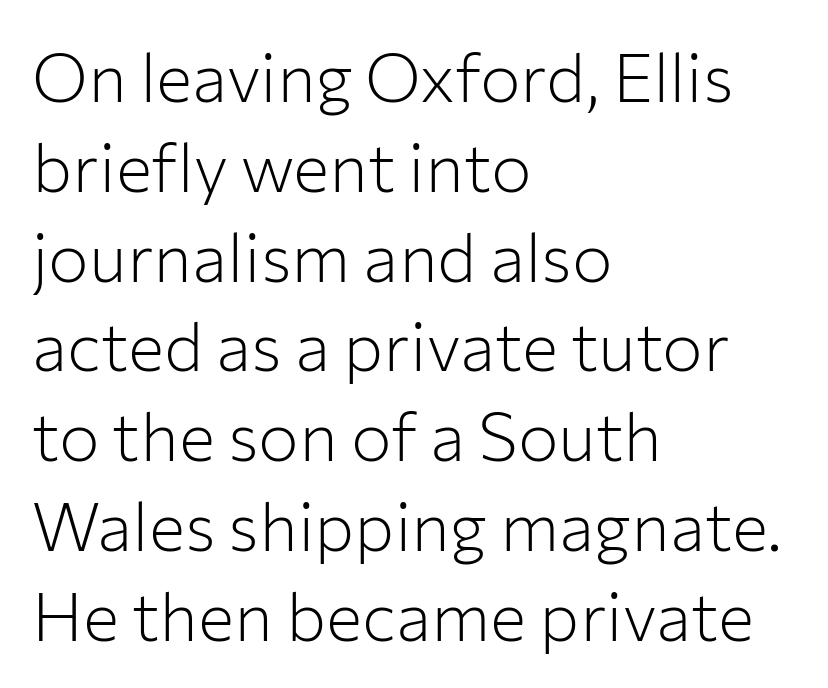
The image shows 68 px light sans-serif type, upright; set left-aligned, normal line spacing (1.32x), normal letter spacing, not underlined; low stroke contrast and a medium x-height.
